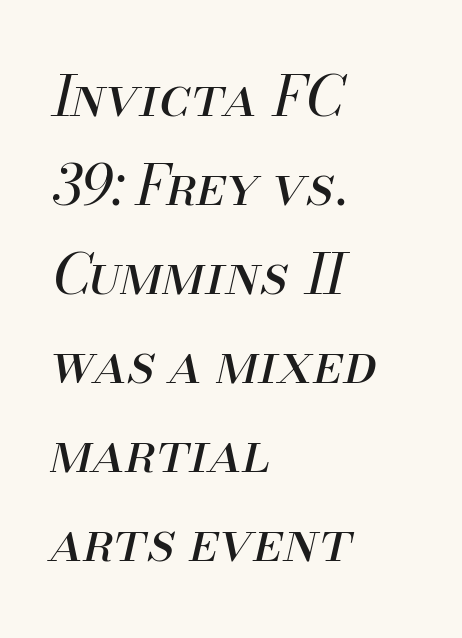
Q: Is the text bold? A: No.
Q: Is the text italic (slanted)? A: Yes, it leans right by about 13 degrees.
Q: Is the text underlined? A: No.
Q: How is the paragraph aligned? A: Left-aligned.
Q: Is the spacing between letters normal or unusually wide? A: Normal.
Q: Is the spacing between lines tight, normal or loose? A: Normal.
Q: Width (condensed, normal, or wide)? A: Normal.
Q: Stroke contrast? A: Medium.
Q: x-height? A: Small.
Q: Monospaced? A: No.
